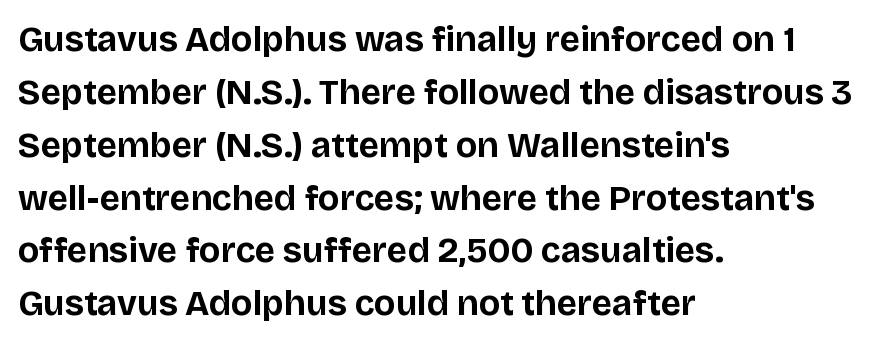
The image shows 35 px bold sans-serif type, upright; set left-aligned, normal line spacing (1.51x), normal letter spacing, not underlined; low stroke contrast and a large x-height.
